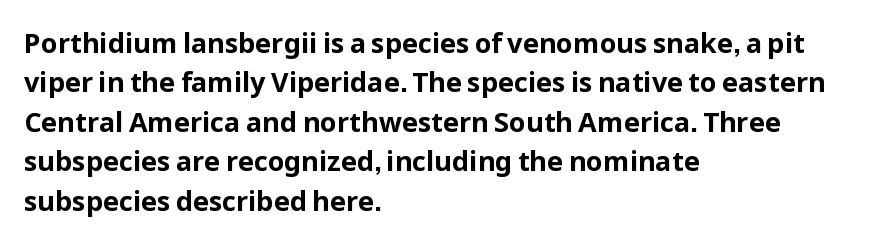
Q: Is the text bold? A: Yes.
Q: Is the text italic (slanted)? A: No, it is upright.
Q: Is the text underlined? A: No.
Q: How is the paragraph aligned? A: Left-aligned.
Q: Is the spacing between letters normal or unusually wide? A: Normal.
Q: Is the spacing between lines tight, normal or loose? A: Normal.
